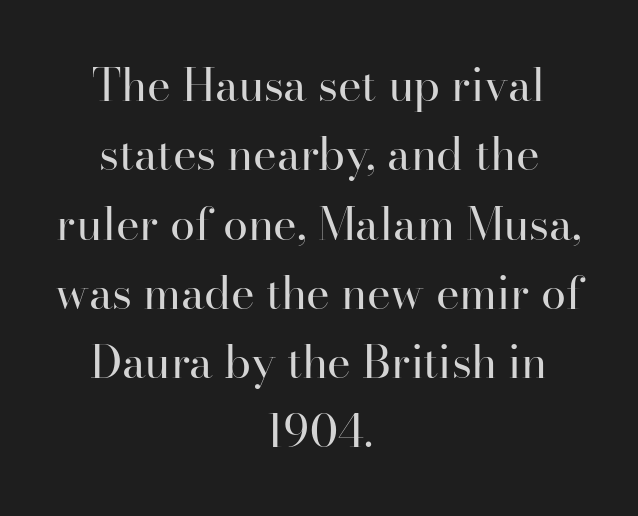
The image shows 45 px regular-weight serif type, upright; set centered, normal line spacing (1.54x), normal letter spacing, not underlined; high stroke contrast and a small x-height.
